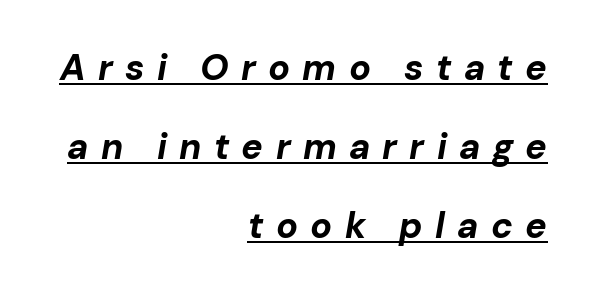
The image shows 36 px bold type, italic (leaning right); set right-aligned, loose line spacing (2.2x), unusually wide letter spacing (+0.34 em), underlined; low stroke contrast and a medium x-height.
